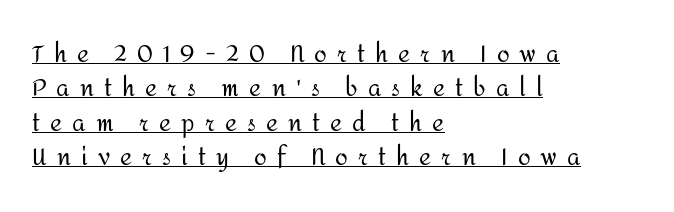
The image shows 23 px text type, upright; set left-aligned, normal line spacing (1.49x), unusually wide letter spacing (+0.44 em), underlined.
